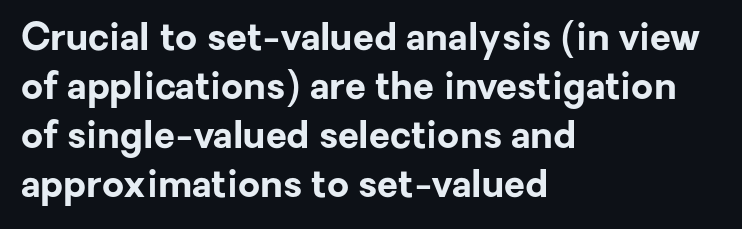
{"serif": "no", "italic": "no", "bold": "yes", "weight": "bold", "width": "normal", "stroke_contrast": "low", "x_height": "medium", "monospaced": "no", "underline": "no", "align": "left", "line_spacing": "normal", "line_spacing_ratio": 1.29, "letter_spacing": "normal", "letter_spacing_em": 0.0, "glyph_px": 38}
